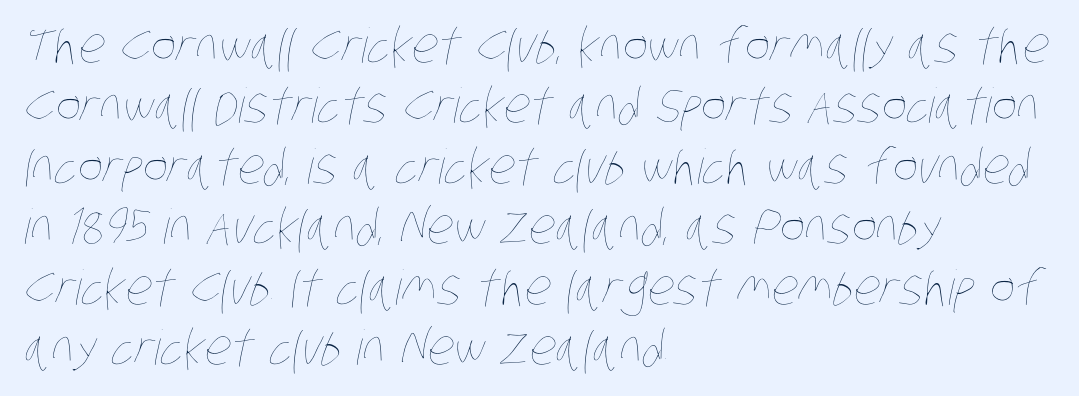
Q: Is the text bold? A: No.
Q: Is the text underlined? A: No.
Q: How is the paragraph aligned? A: Left-aligned.
Q: Is the spacing between letters normal or unusually wide? A: Normal.
Q: Is the spacing between lines tight, normal or loose? A: Normal.
Q: Width (condensed, normal, or wide)? A: Condensed.
Q: Stroke contrast? A: Low.
Q: x-height? A: Large.
Q: Monospaced? A: No.
